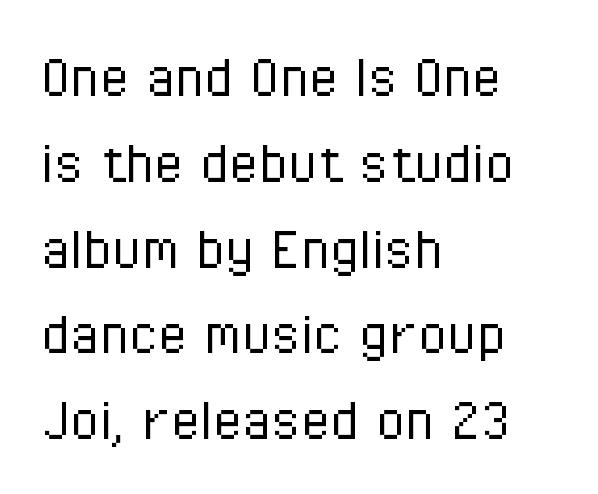
{"serif": "no", "italic": "no", "bold": "no", "weight": "light", "width": "condensed", "stroke_contrast": "low", "x_height": "medium", "monospaced": "no", "underline": "no", "align": "left", "line_spacing": "normal", "line_spacing_ratio": 1.28, "letter_spacing": "normal", "letter_spacing_em": 0.0, "glyph_px": 67}
